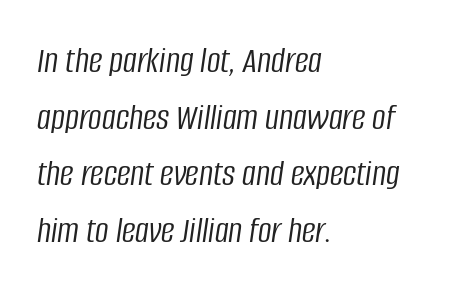
The image shows 38 px light, condensed type, italic (leaning right); set left-aligned, normal line spacing (1.49x), normal letter spacing, not underlined; low stroke contrast and a large x-height.
